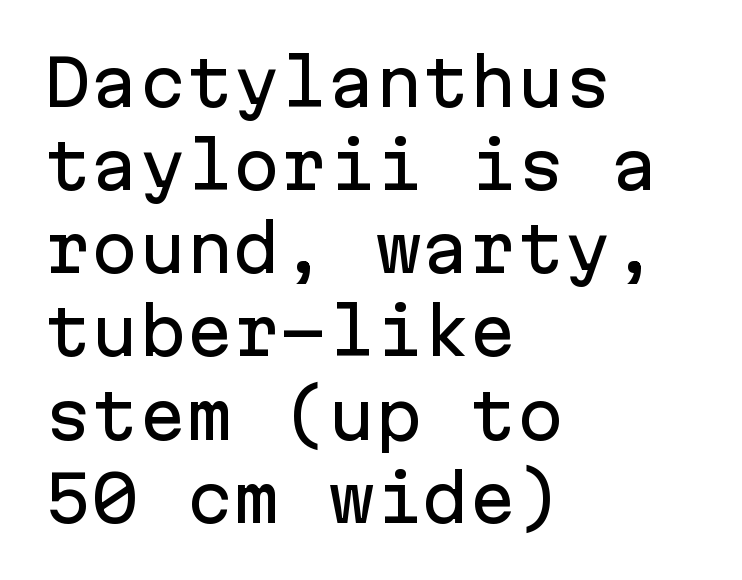
Q: Is the text italic (slanted)? A: No, it is upright.
Q: Is the typeface a serif or a sans-serif typeface? A: Sans-serif.
Q: Is the text underlined? A: No.
Q: How is the paragraph aligned? A: Left-aligned.
Q: Is the spacing between letters normal or unusually wide? A: Normal.
Q: Is the spacing between lines tight, normal or loose? A: Normal.
Q: Width (condensed, normal, or wide)? A: Normal.
Q: Stroke contrast? A: Low.
Q: x-height? A: Medium.
Q: Monospaced? A: Yes.
